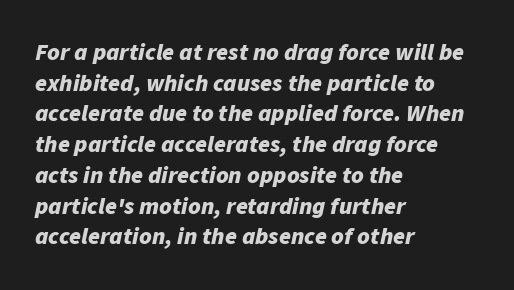
The image shows 24 px bold type, italic (leaning right); set left-aligned, normal line spacing (1.28x), normal letter spacing, not underlined.
